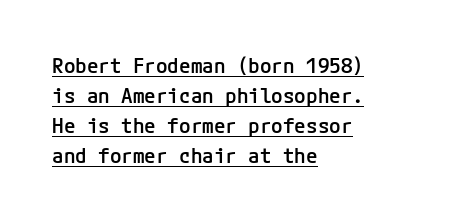
Q: Is the text bold? A: Semi-bold.
Q: Is the text italic (slanted)? A: No, it is upright.
Q: Is the text underlined? A: Yes.
Q: How is the paragraph aligned? A: Left-aligned.
Q: Is the spacing between letters normal or unusually wide? A: Normal.
Q: Is the spacing between lines tight, normal or loose? A: Normal.
